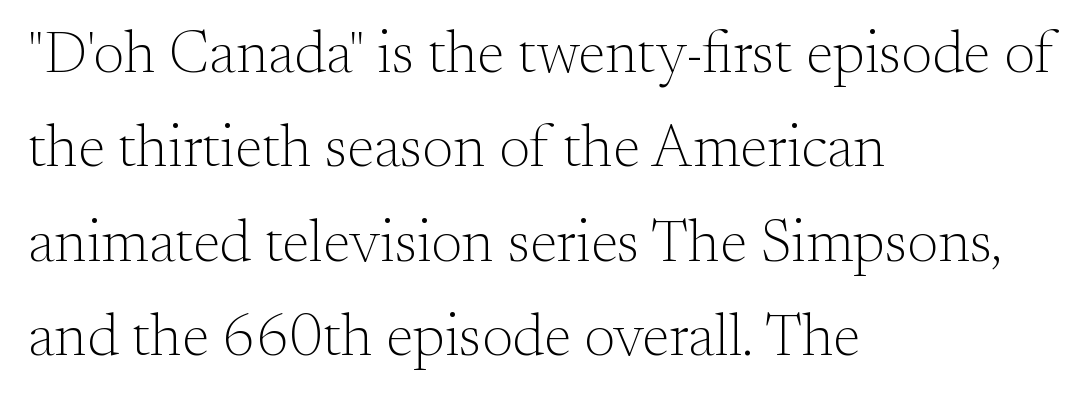
{"serif": "yes", "italic": "no", "bold": "no", "weight": "light", "width": "normal", "stroke_contrast": "medium", "x_height": "small", "monospaced": "no", "underline": "no", "align": "left", "line_spacing": "normal", "line_spacing_ratio": 1.6, "letter_spacing": "normal", "letter_spacing_em": 0.0, "glyph_px": 59}
